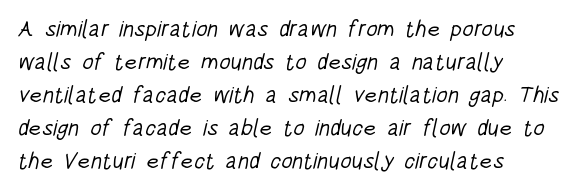
Q: Is the text bold? A: No.
Q: Is the text underlined? A: No.
Q: How is the paragraph aligned? A: Left-aligned.
Q: Is the spacing between letters normal or unusually wide? A: Normal.
Q: Is the spacing between lines tight, normal or loose? A: Normal.
